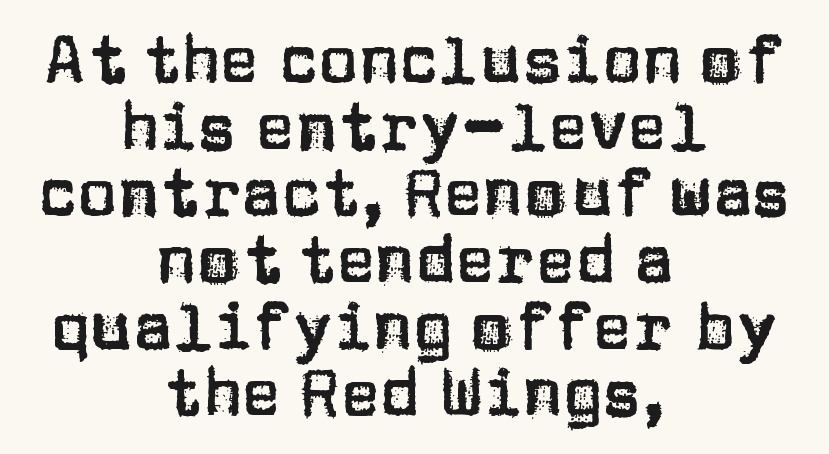
{"serif": "no", "italic": "no", "width": "normal", "stroke_contrast": "low", "x_height": "large", "monospaced": "no", "underline": "no", "align": "center", "line_spacing": "tight", "line_spacing_ratio": 1.01, "letter_spacing": "normal", "letter_spacing_em": 0.0, "glyph_px": 66}
